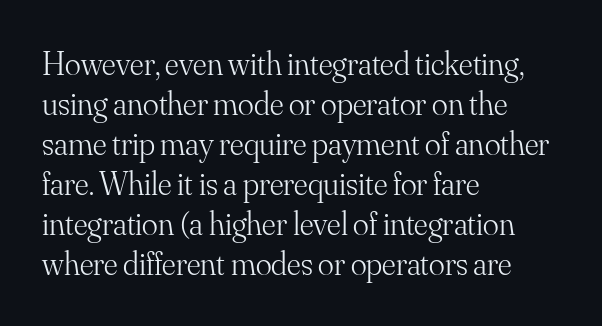
Weight: regular or lighter. Nobody touched the tracking dial on this one. Looks like regular typesetting: each glyph gets only the width it needs. Posture: straight, roman, zero tilt.
